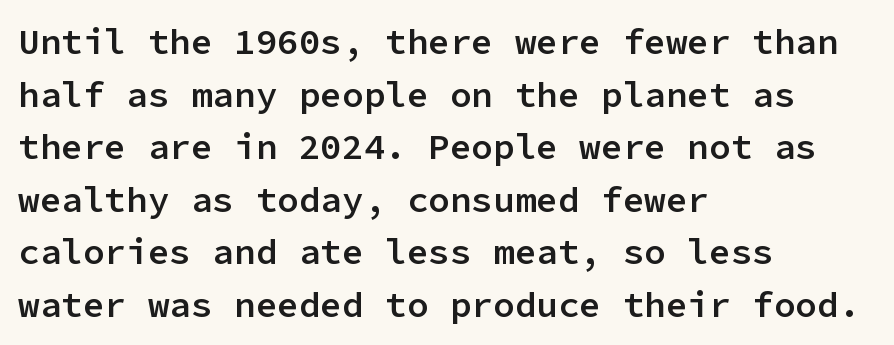
{"serif": "no", "italic": "no", "bold": "semi", "weight": "semibold", "width": "normal", "stroke_contrast": "low", "x_height": "medium", "monospaced": "yes", "underline": "no", "align": "left", "line_spacing": "normal", "line_spacing_ratio": 1.46, "letter_spacing": "normal", "letter_spacing_em": 0.0, "glyph_px": 36}
